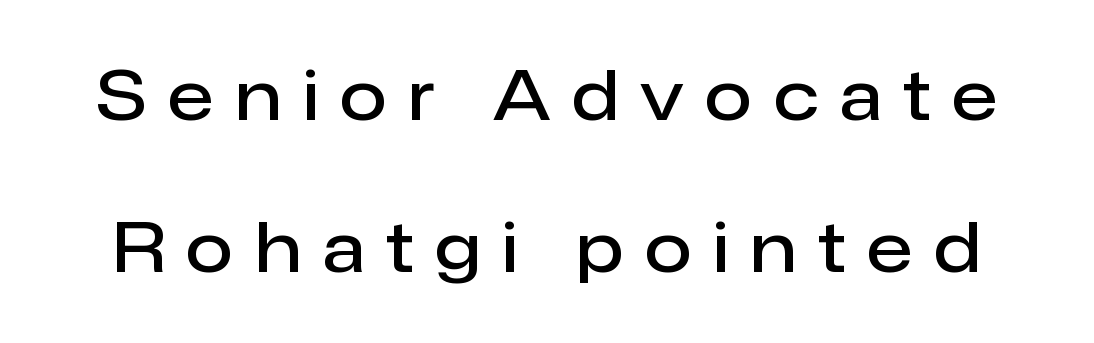
Q: Is the text bold? A: Semi-bold.
Q: Is the text italic (slanted)? A: No, it is upright.
Q: Is the typeface a serif or a sans-serif typeface? A: Sans-serif.
Q: Is the text underlined? A: No.
Q: Is the spacing between letters normal or unusually wide? A: Unusually wide.
Q: Is the spacing between lines tight, normal or loose? A: Loose.
Q: Width (condensed, normal, or wide)? A: Normal.
Q: Stroke contrast? A: Low.
Q: x-height? A: Medium.
Q: Monospaced? A: No.
